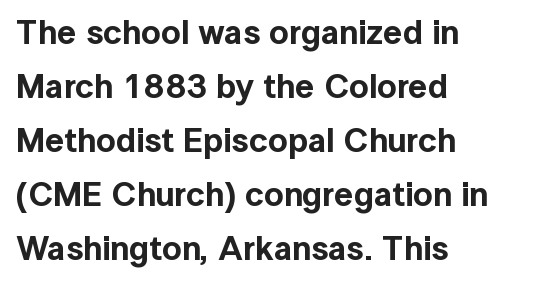
Q: Is the text italic (slanted)? A: No, it is upright.
Q: Is the typeface a serif or a sans-serif typeface? A: Sans-serif.
Q: Is the text underlined? A: No.
Q: How is the paragraph aligned? A: Left-aligned.
Q: Is the spacing between letters normal or unusually wide? A: Normal.
Q: Is the spacing between lines tight, normal or loose? A: Normal.
Q: Width (condensed, normal, or wide)? A: Normal.
Q: x-height? A: Medium.
Q: Monospaced? A: No.
